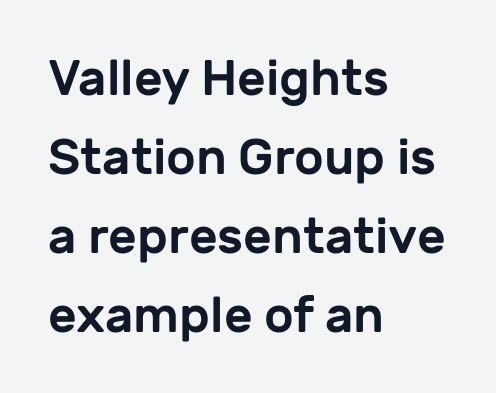
The image shows 50 px sans-serif type, upright; set left-aligned, normal line spacing (1.58x), normal letter spacing, not underlined; low stroke contrast and a medium x-height.
